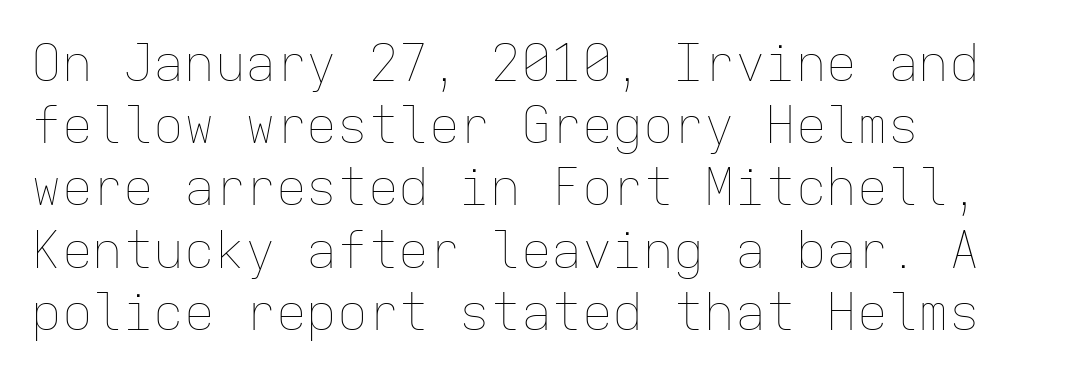
Spacing verdict: monospaced, one width for all characters. These lines were composed using upright roman letters. If you drew a ruler down the left edge, every line would touch it. The weight would be labelled regular, book, light, or lighter still. Honestly, there is no underline to notice here at all.
